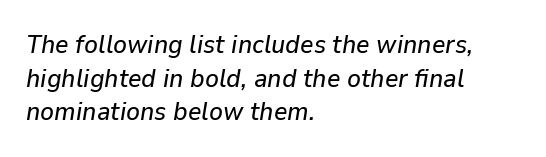
Q: Is the text italic (slanted)? A: Yes, it leans right by about 9 degrees.
Q: Is the text underlined? A: No.
Q: How is the paragraph aligned? A: Left-aligned.
Q: Is the spacing between letters normal or unusually wide? A: Normal.
Q: Is the spacing between lines tight, normal or loose? A: Normal.
